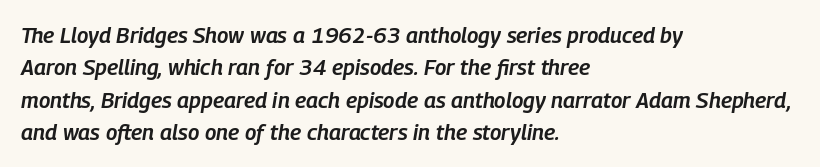
The image shows 22 px text type, italic (leaning right); set left-aligned, normal line spacing (1.47x), normal letter spacing, not underlined.
